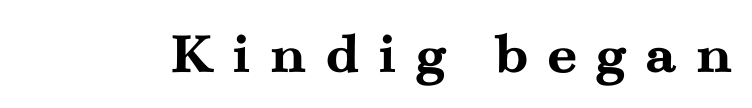
Q: Is the text bold? A: Yes.
Q: Is the text italic (slanted)? A: No, it is upright.
Q: Is the typeface a serif or a sans-serif typeface? A: Serif.
Q: Is the text underlined? A: No.
Q: Is the spacing between letters normal or unusually wide? A: Unusually wide.
Q: Width (condensed, normal, or wide)? A: Wide.
Q: Stroke contrast? A: Medium.
Q: x-height? A: Small.
Q: Monospaced? A: No.
